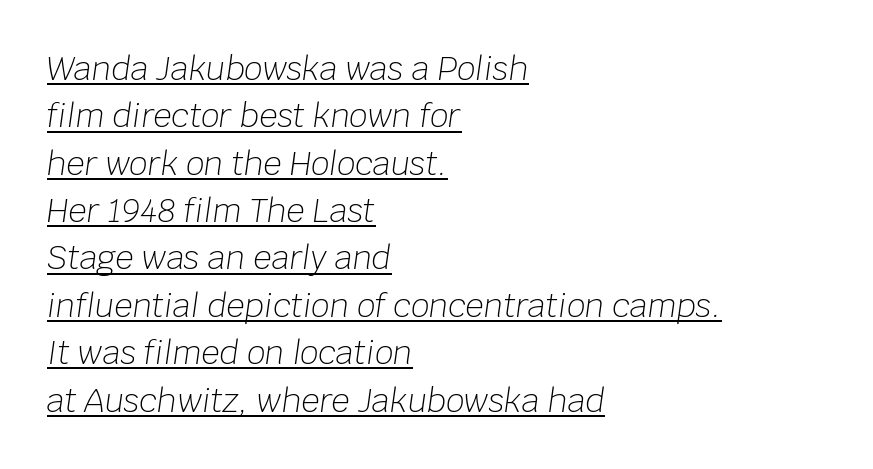
{"italic": "yes", "lean": "right", "slant_degrees": 8, "bold": "no", "weight": "light", "width": "normal", "stroke_contrast": "low", "x_height": "large", "monospaced": "no", "underline": "yes", "align": "left", "line_spacing": "normal", "line_spacing_ratio": 1.48, "letter_spacing": "normal", "letter_spacing_em": 0.0, "glyph_px": 32}
